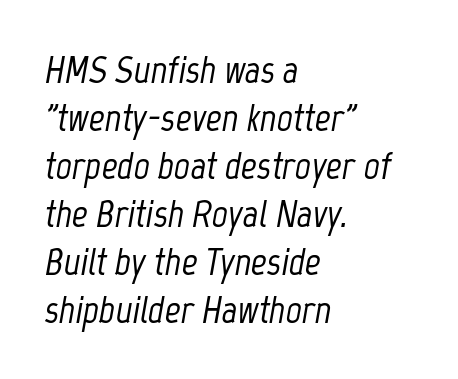
The image shows 39 px condensed type, italic (leaning right); set left-aligned, line spacing 1.23x, normal letter spacing, not underlined; low stroke contrast and a medium x-height.
